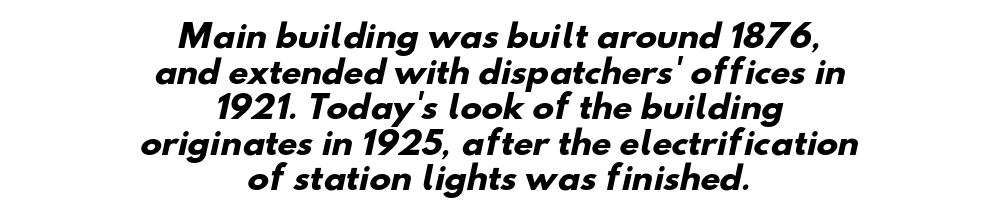
Weight: bold. The face used here is rendered with its standard letterfit. One glance says dense: line gaps are narrower than usual. Only glyphs here, with clear space below each row. This sample has the flowing, uneven cadence of proportional lettering. Font category for this specimen: sans-serif.
